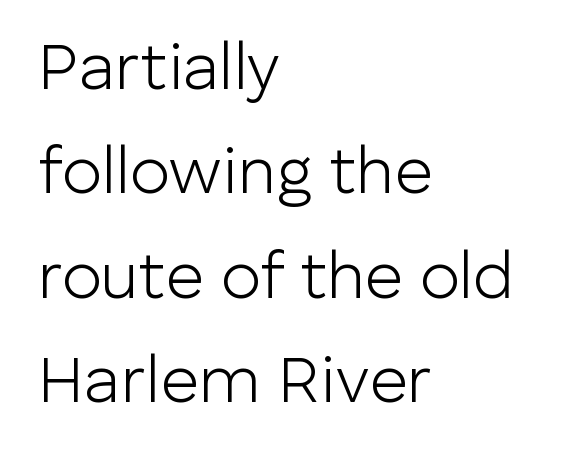
{"serif": "no", "italic": "no", "bold": "no", "weight": "light", "width": "normal", "stroke_contrast": "low", "x_height": "medium", "monospaced": "no", "underline": "no", "align": "left", "line_spacing": "normal", "line_spacing_ratio": 1.58, "letter_spacing": "normal", "letter_spacing_em": 0.0, "glyph_px": 66}
